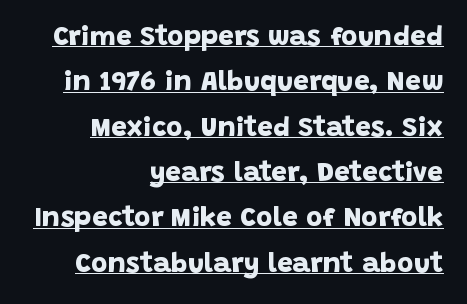
{"serif": "no", "bold": "yes", "weight": "bold", "width": "normal", "stroke_contrast": "low", "x_height": "large", "monospaced": "no", "underline": "yes", "align": "right", "line_spacing": "normal", "line_spacing_ratio": 1.62, "letter_spacing": "normal", "letter_spacing_em": 0.0, "glyph_px": 28}
